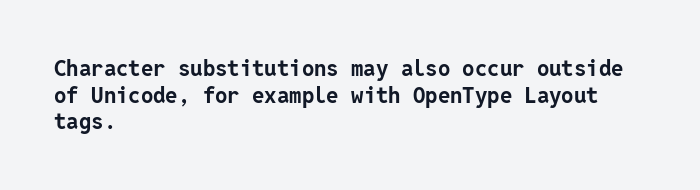
The image shows 22 px bold type, upright; set left-aligned, line spacing 1.21x, normal letter spacing, not underlined.
